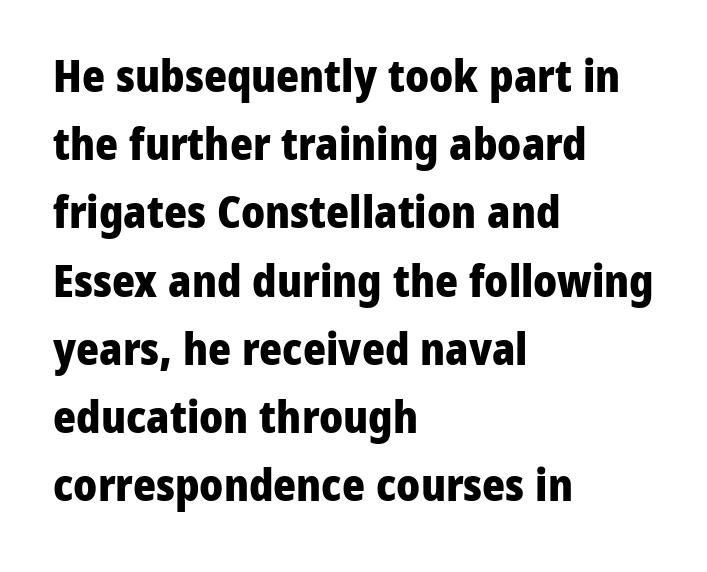
{"serif": "no", "italic": "no", "bold": "yes", "weight": "heavy", "width": "normal", "stroke_contrast": "low", "x_height": "medium", "monospaced": "no", "underline": "no", "align": "left", "line_spacing": "normal", "line_spacing_ratio": 1.55, "letter_spacing": "normal", "letter_spacing_em": 0.0, "glyph_px": 44}
